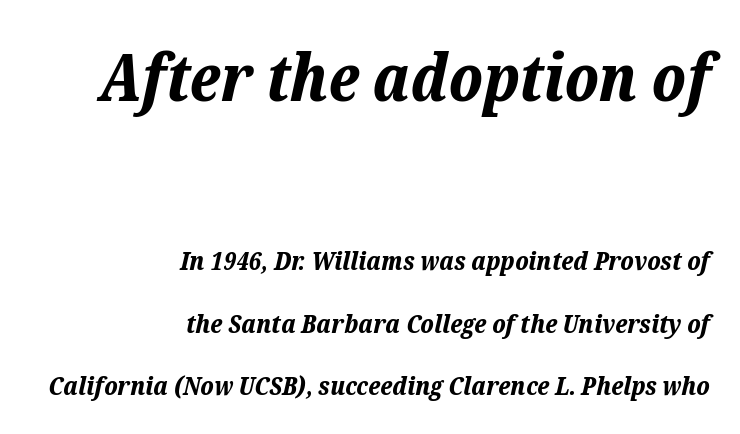
{"italic": "yes", "lean": "right", "slant_degrees": 12, "bold": "yes", "weight": "bold", "width": "normal", "stroke_contrast": "low", "x_height": "medium", "monospaced": "no", "underline": "no", "align": "right", "line_spacing": "loose", "line_spacing_ratio": 2.41, "letter_spacing": "normal", "letter_spacing_em": 0.0, "larger_block": "first", "size_ratio": 2.54, "glyph_px": 66}
